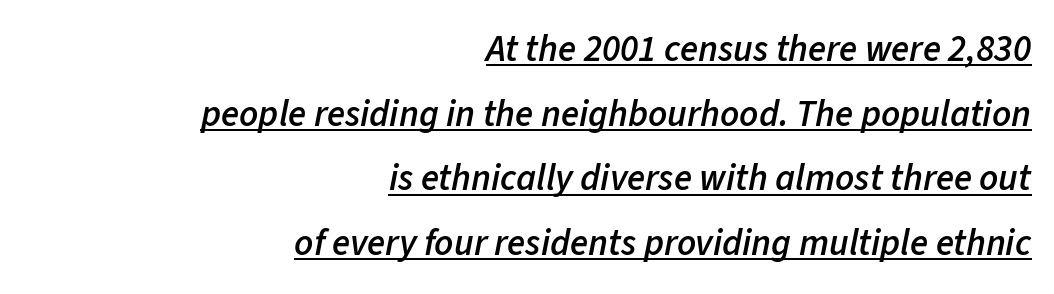
Q: Is the text bold? A: Semi-bold.
Q: Is the text italic (slanted)? A: Yes, it leans right by about 11 degrees.
Q: Is the text underlined? A: Yes.
Q: How is the paragraph aligned? A: Right-aligned.
Q: Is the spacing between letters normal or unusually wide? A: Normal.
Q: Width (condensed, normal, or wide)? A: Normal.
Q: Stroke contrast? A: Low.
Q: x-height? A: Medium.
Q: Monospaced? A: No.
